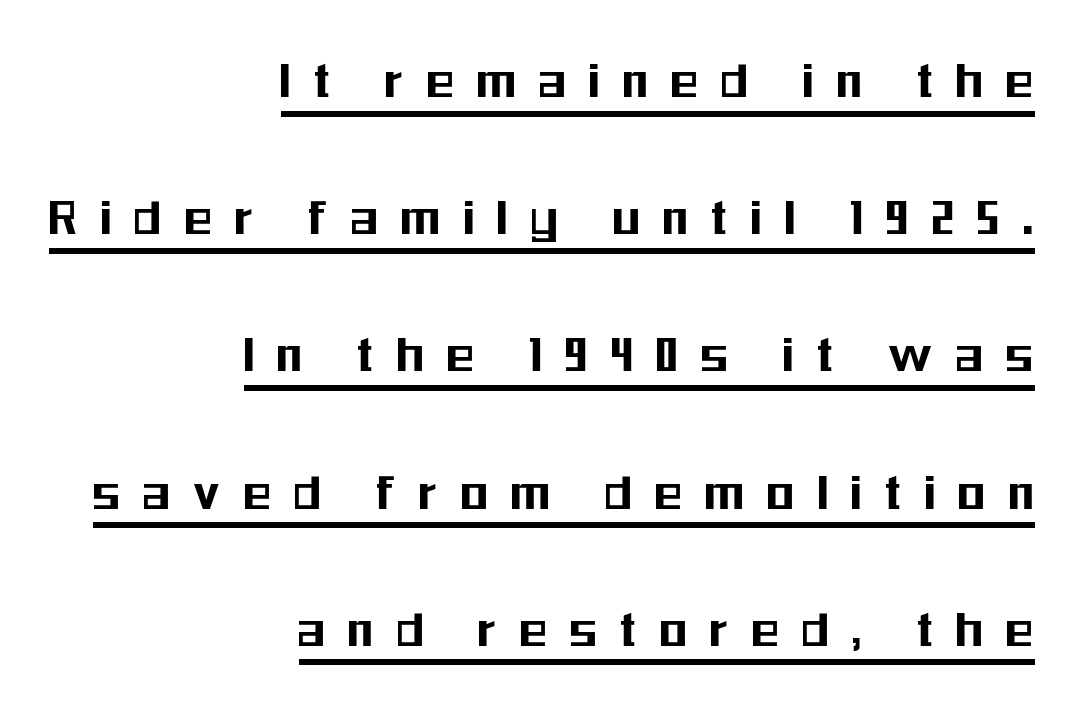
{"serif": "no", "italic": "no", "width": "condensed", "stroke_contrast": "medium", "x_height": "medium", "monospaced": "no", "underline": "yes", "align": "right", "line_spacing": "loose", "line_spacing_ratio": 2.45, "letter_spacing": "wide", "letter_spacing_em": 0.42, "glyph_px": 56}
